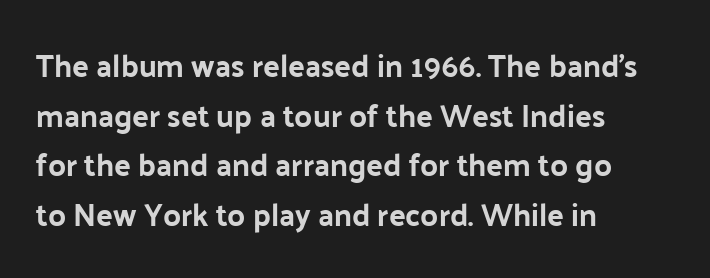
Evenly set lines give the paragraph a standard silhouette. The passage shown has conventional tracking throughout. This is sans-serif lettering, the kind often seen on screens and signage. Letters rest on an invisible, unmarked baseline. Note the varied advance widths — an 'i' is clearly narrower than an 'm'. Is there any slant? The stems are plumb.
